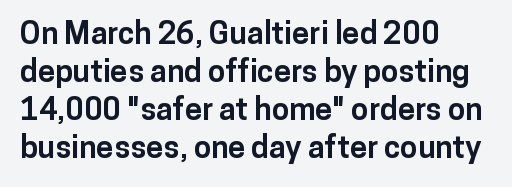
{"serif": "no", "italic": "no", "bold": "yes", "weight": "bold", "width": "normal", "stroke_contrast": "low", "x_height": "medium", "monospaced": "no", "underline": "no", "align": "left", "line_spacing_ratio": 1.23, "letter_spacing": "normal", "letter_spacing_em": 0.0, "glyph_px": 31}
